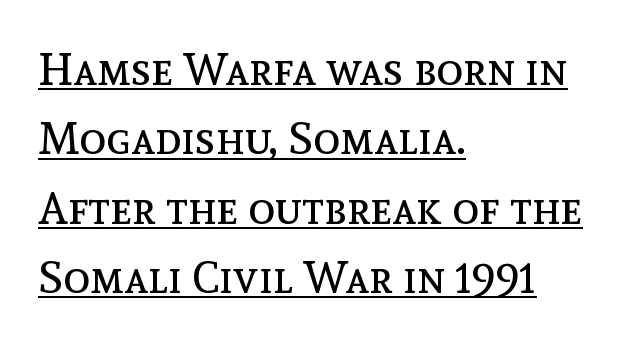
Baseline-to-baseline distance is the conventional proportion of letter height. Caption: standard tracking, unaltered. Does the copy run flush right? No — it runs flush left. Ordinary non-slanted type is in use.
